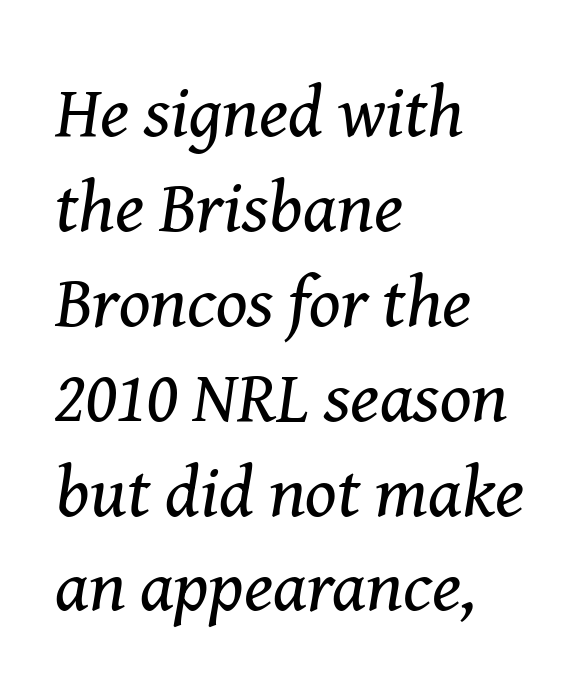
The image shows 73 px regular-weight serif type, italic (leaning right); set left-aligned, normal line spacing (1.3x), normal letter spacing, not underlined; medium stroke contrast and a medium x-height.
